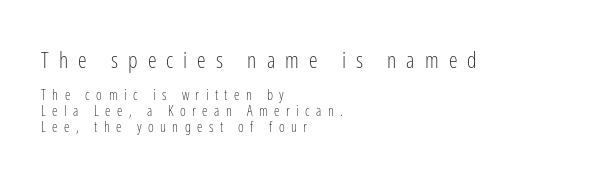
Stroke mass is kept to a normal reading level or below. Two sizes are in play, and the larger belongs to the first block. One-word summary of the alignment: left. Spacing between characters has been opened up far beyond the box default. Every stem runs plumb, perpendicular to the baseline. Vertically, the passage feels compressed, each row crowding the next.
